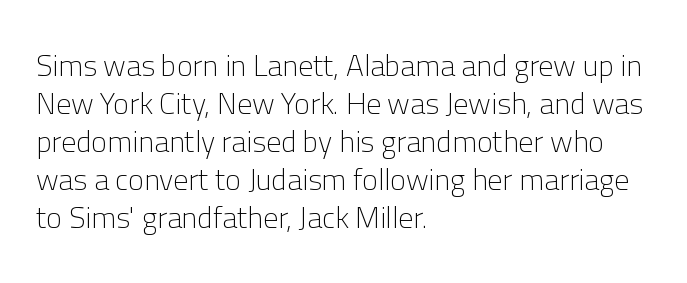
{"serif": "no", "italic": "no", "bold": "no", "weight": "light", "width": "normal", "stroke_contrast": "low", "x_height": "medium", "monospaced": "no", "underline": "no", "align": "left", "line_spacing": "normal", "line_spacing_ratio": 1.27, "letter_spacing": "normal", "letter_spacing_em": 0.0, "glyph_px": 30}
